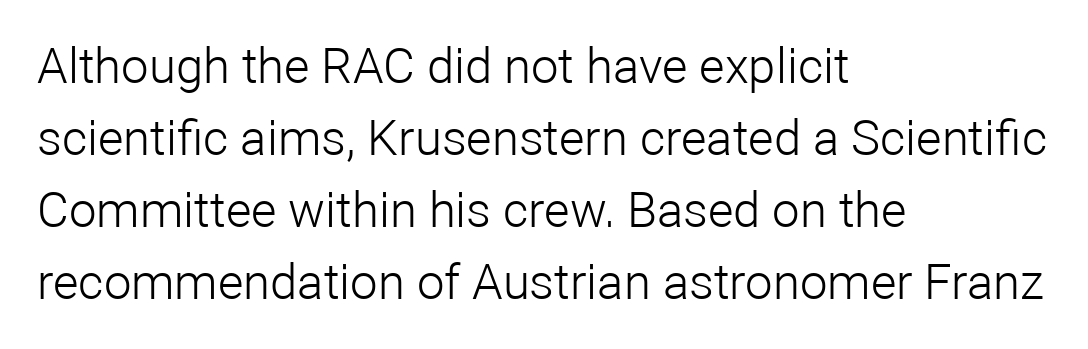
{"serif": "no", "italic": "no", "bold": "no", "weight": "light", "width": "normal", "stroke_contrast": "low", "x_height": "medium", "monospaced": "no", "underline": "no", "align": "left", "line_spacing": "normal", "line_spacing_ratio": 1.47, "letter_spacing": "normal", "letter_spacing_em": 0.0, "glyph_px": 49}
